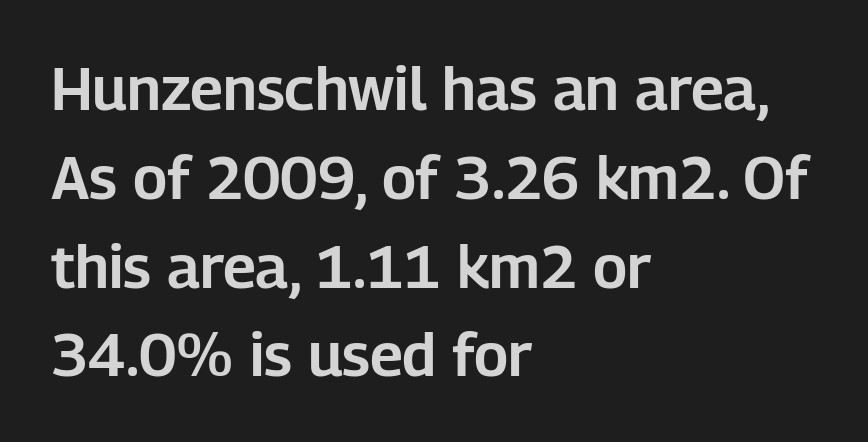
Looks like regular typesetting: each glyph gets only the width it needs. The designer left line spacing at the default. Reading down the block, your eye returns to a fixed left position each line. Every character sits straight up, as roman type does.
